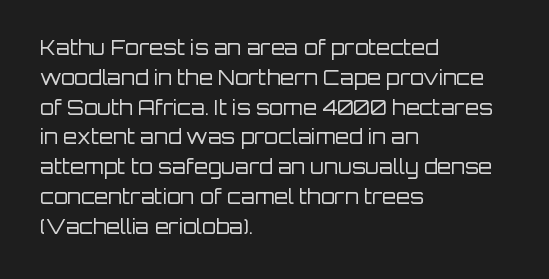
Q: Is the text bold? A: No.
Q: Is the text italic (slanted)? A: No, it is upright.
Q: Is the text underlined? A: No.
Q: How is the paragraph aligned? A: Left-aligned.
Q: Is the spacing between letters normal or unusually wide? A: Normal.
Q: Is the spacing between lines tight, normal or loose? A: Normal.
